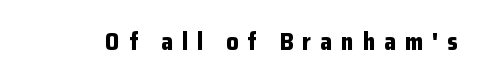
Q: Is the text bold? A: Yes.
Q: Is the text italic (slanted)? A: No, it is upright.
Q: Is the text underlined? A: No.
Q: Is the spacing between letters normal or unusually wide? A: Unusually wide.
